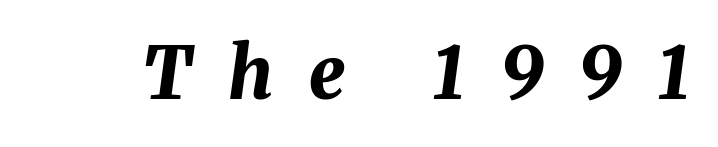
Q: Is the text bold? A: Yes.
Q: Is the text italic (slanted)? A: Yes, it leans right by about 8 degrees.
Q: Is the text underlined? A: No.
Q: Is the spacing between letters normal or unusually wide? A: Unusually wide.
Q: Width (condensed, normal, or wide)? A: Normal.
Q: Stroke contrast? A: Medium.
Q: x-height? A: Medium.
Q: Monospaced? A: No.
